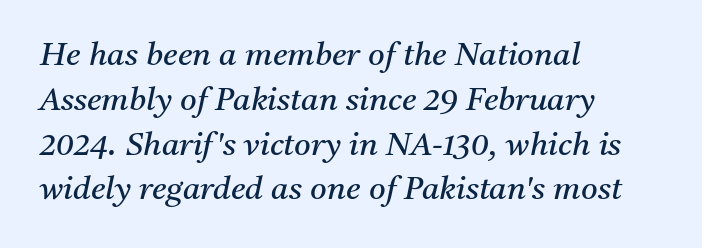
The image shows 32 px regular-weight serif type, italic (leaning right); set left-aligned, normal line spacing (1.4x), normal letter spacing, not underlined; medium stroke contrast and a medium x-height.
